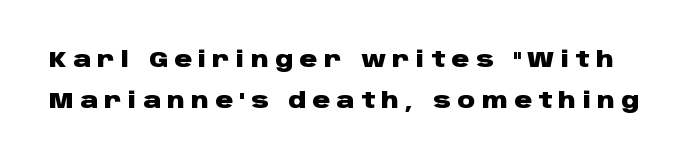
Q: Is the text bold? A: Yes.
Q: Is the text italic (slanted)? A: No, it is upright.
Q: Is the text underlined? A: No.
Q: Is the spacing between letters normal or unusually wide? A: Unusually wide.
